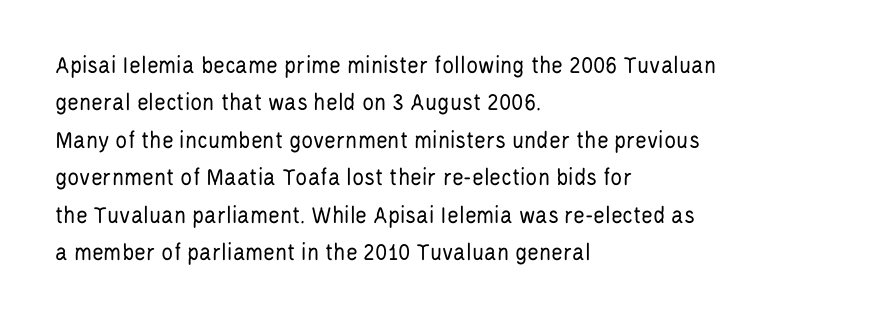
The image shows 25 px text type, upright; set left-aligned, normal line spacing (1.5x), normal letter spacing, not underlined.
